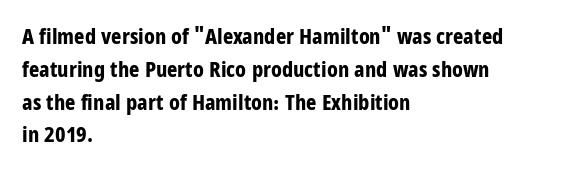
Nobody touched the tracking dial on this one. Alignment: flush left. Tall strokes in this sample are plumb rather than angled. Weight: bold.
